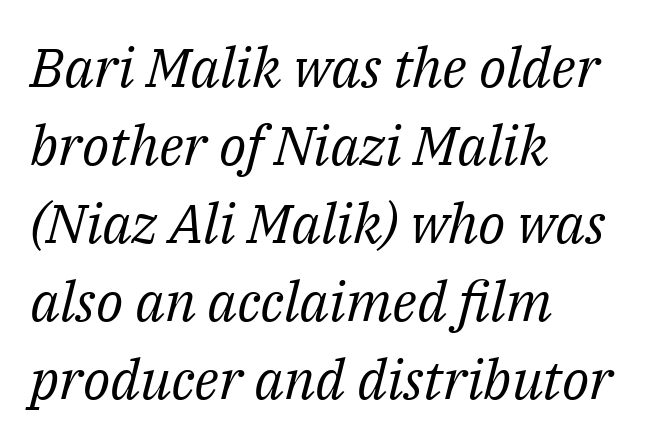
The image shows 55 px regular-weight serif type, italic (leaning right); set left-aligned, normal line spacing (1.42x), normal letter spacing, not underlined; medium stroke contrast and a medium x-height.
